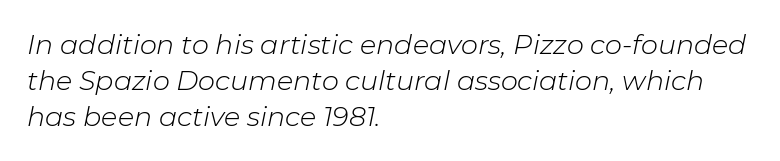
{"italic": "yes", "lean": "right", "slant_degrees": 11, "bold": "no", "underline": "no", "align": "left", "line_spacing": "normal", "line_spacing_ratio": 1.34, "letter_spacing": "normal", "letter_spacing_em": 0.0, "glyph_px": 27}
